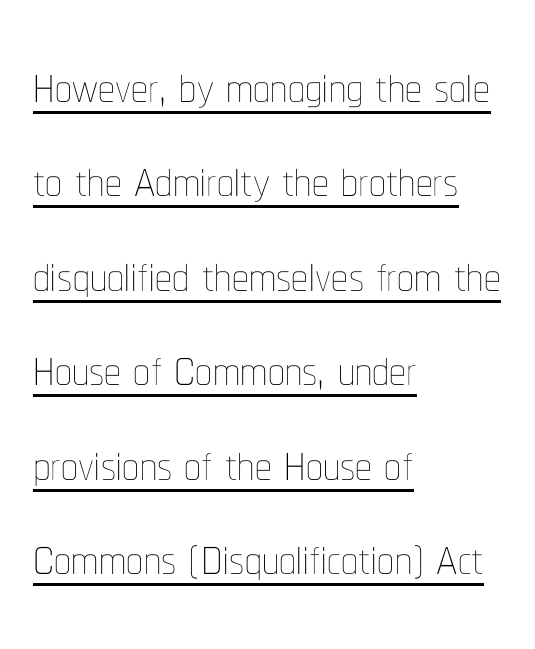
Q: Is the text bold? A: No.
Q: Is the text italic (slanted)? A: No, it is upright.
Q: Is the text underlined? A: Yes.
Q: How is the paragraph aligned? A: Left-aligned.
Q: Is the spacing between letters normal or unusually wide? A: Normal.
Q: Is the spacing between lines tight, normal or loose? A: Normal.
Q: Width (condensed, normal, or wide)? A: Condensed.
Q: Stroke contrast? A: Low.
Q: x-height? A: Medium.
Q: Monospaced? A: No.
